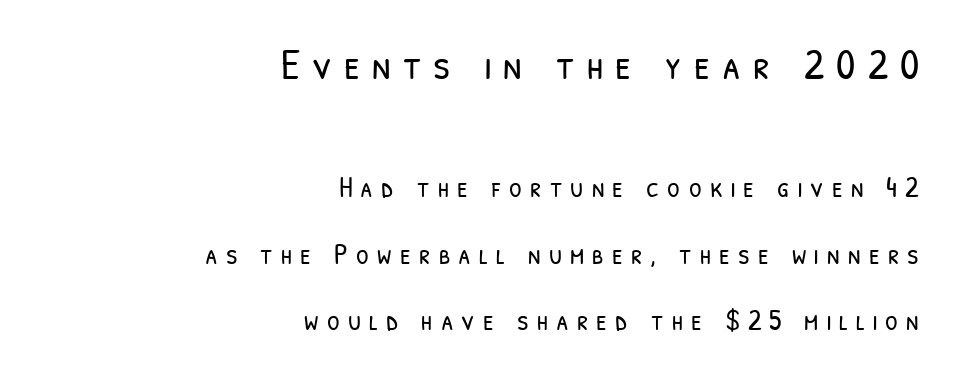
The image shows 43 px light, condensed sans-serif type; set right-aligned, loose line spacing (2.28x), unusually wide letter spacing (+0.28 em), not underlined; the first (top) block is 1.48x larger; low stroke contrast and a medium x-height.
